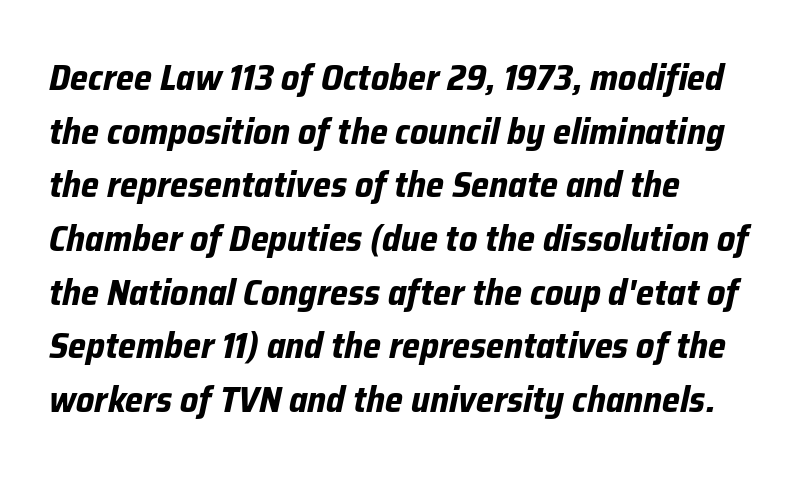
Does the leading feel generous? No, just average. The face used here is proportionally spaced, like ordinary book or web type. The characters look thick and weighty, a clear bold. The passage shown leans; its letterforms are oblique. The string is rendered with underlining switched off.
